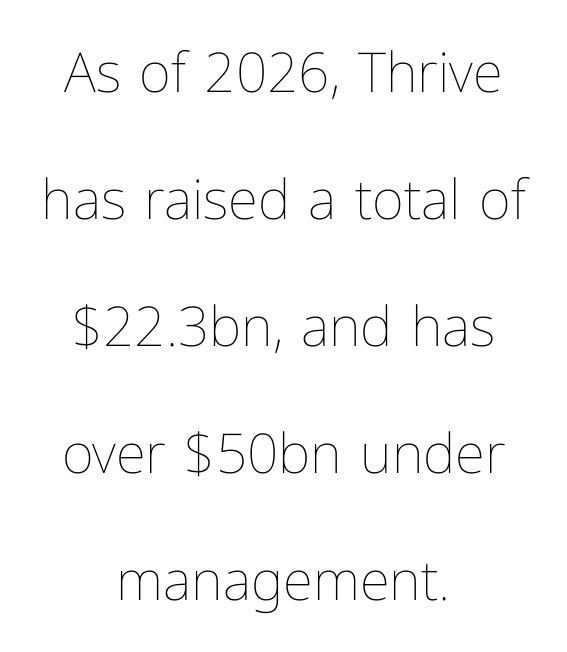
The image shows 55 px thin type, upright; set centered, loose line spacing (2.31x), normal letter spacing, not underlined; low stroke contrast and a medium x-height.
